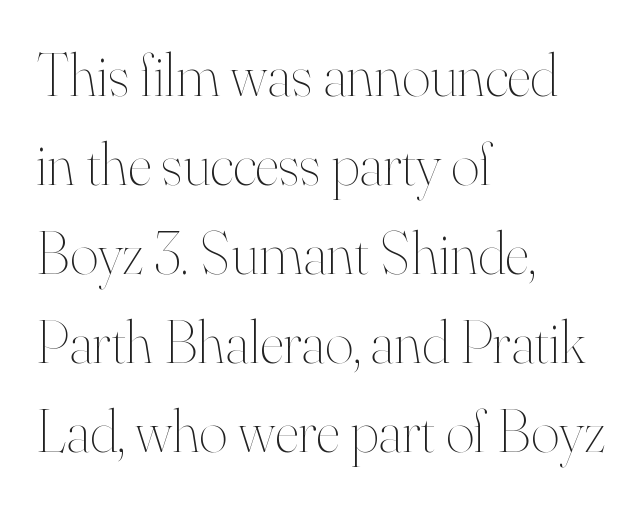
{"italic": "no", "bold": "no", "weight": "thin", "width": "normal", "stroke_contrast": "high", "x_height": "small", "monospaced": "no", "underline": "no", "align": "left", "line_spacing": "normal", "line_spacing_ratio": 1.46, "letter_spacing": "normal", "letter_spacing_em": 0.0, "glyph_px": 61}
